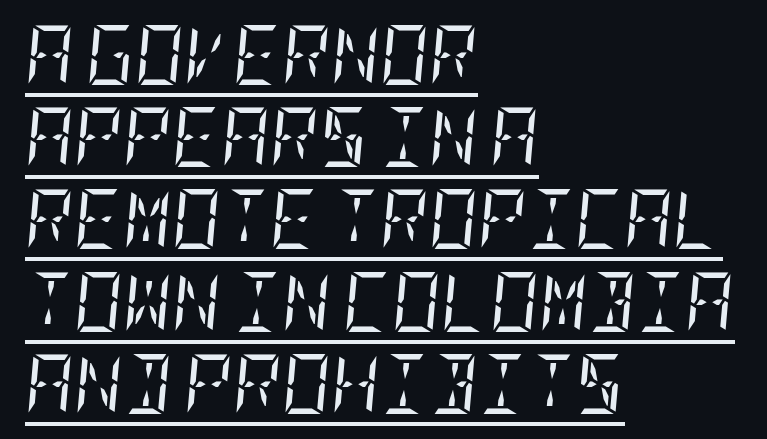
{"serif": "yes", "italic": "yes", "lean": "right", "slant_degrees": 5, "bold": "no", "weight": "regular", "width": "condensed", "stroke_contrast": "low", "x_height": "large", "underline": "yes", "align": "left", "line_spacing": "normal", "line_spacing_ratio": 1.37, "letter_spacing": "normal", "letter_spacing_em": 0.0, "glyph_px": 60}
